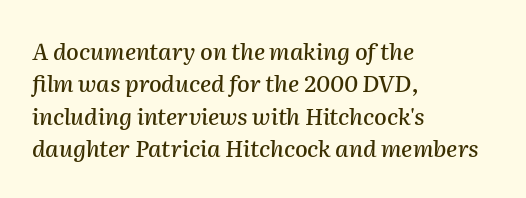
Unmarked baselines from the first word to the last. The face used here has a pronounced slope to its letters. Interline gaps are of average width in this sample. Nothing unusual about the tracking: characters are spaced as the font intends. Reading down the block, your eye returns to a fixed left position each line.
